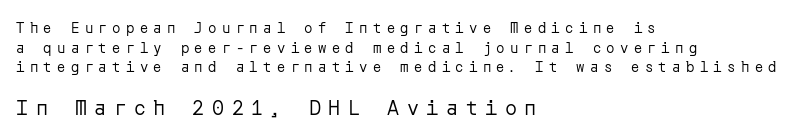
{"italic": "no", "bold": "no", "underline": "no", "align": "left", "line_spacing": "normal", "line_spacing_ratio": 1.41, "letter_spacing": "wide", "letter_spacing_em": 0.38, "larger_block": "second", "size_ratio": 1.43, "glyph_px": 20}
